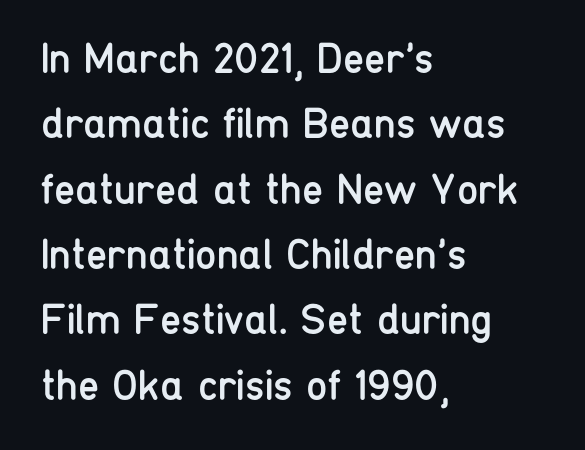
Vertical stems look standard width or narrower in stroke. Leading: standard. The strip under each line holds only bare page. Upright lettering throughout. Compared with a centered layout, this one pins lines to the left instead. The tracking reads as untouched default to a designer's eye.
